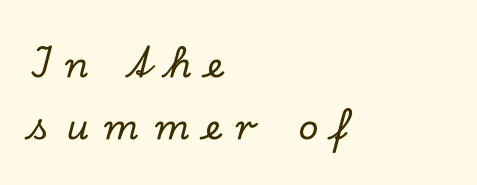
Substantial extra tracking has been applied to these lines. The designer went with a serif here, giving each stem small feet. This rendering features lettering with no underline. Teacher's note: observe the even left margin — that is flush-left alignment.
